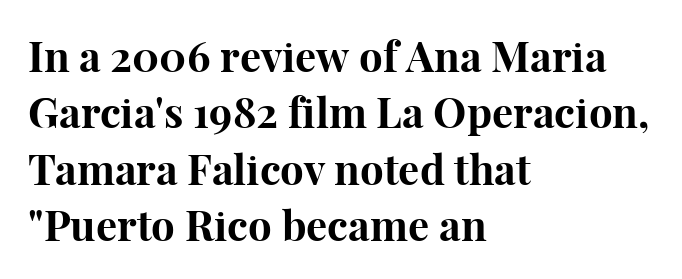
{"serif": "yes", "italic": "no", "bold": "yes", "weight": "bold", "width": "normal", "stroke_contrast": "high", "x_height": "medium", "monospaced": "no", "underline": "no", "align": "left", "line_spacing": "normal", "line_spacing_ratio": 1.34, "letter_spacing": "normal", "letter_spacing_em": 0.0, "glyph_px": 42}
